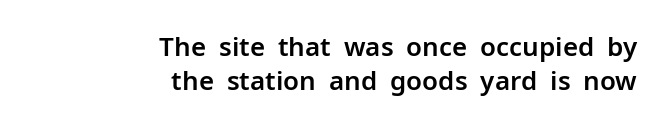
The image shows 26 px text type, upright; set right-aligned, normal line spacing (1.31x), normal letter spacing, not underlined.
